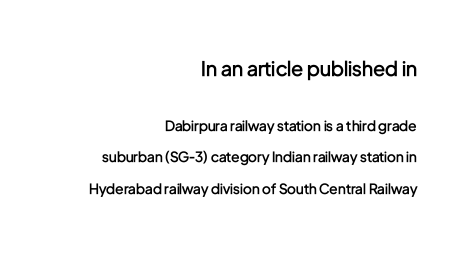
{"italic": "no", "bold": "semi", "underline": "no", "align": "right", "line_spacing": "loose", "line_spacing_ratio": 2.25, "letter_spacing": "normal", "letter_spacing_em": 0.0, "larger_block": "first", "size_ratio": 1.43, "glyph_px": 20}
